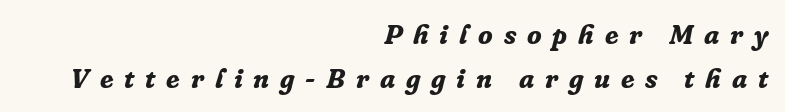
Q: Is the text bold? A: Yes.
Q: Is the text italic (slanted)? A: Yes, it leans right by about 16 degrees.
Q: Is the text underlined? A: No.
Q: How is the paragraph aligned? A: Right-aligned.
Q: Is the spacing between letters normal or unusually wide? A: Unusually wide.
Q: Is the spacing between lines tight, normal or loose? A: Normal.
